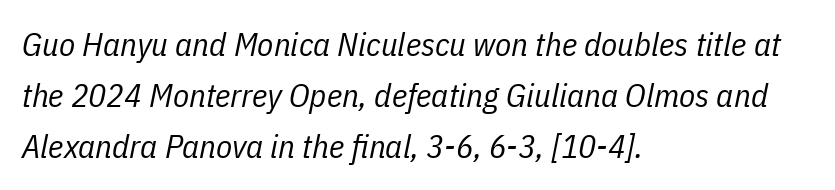
{"italic": "yes", "lean": "right", "slant_degrees": 11, "bold": "no", "weight": "regular", "width": "condensed", "stroke_contrast": "low", "x_height": "medium", "monospaced": "no", "underline": "no", "align": "left", "line_spacing": "normal", "line_spacing_ratio": 1.54, "letter_spacing": "normal", "letter_spacing_em": 0.0, "glyph_px": 33}
